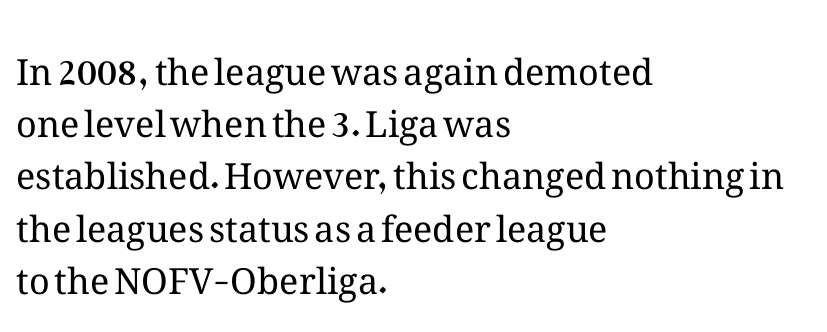
{"italic": "no", "bold": "no", "weight": "regular", "width": "normal", "stroke_contrast": "medium", "x_height": "medium", "monospaced": "no", "underline": "no", "align": "left", "line_spacing": "normal", "line_spacing_ratio": 1.45, "letter_spacing": "normal", "letter_spacing_em": 0.0, "glyph_px": 36}
